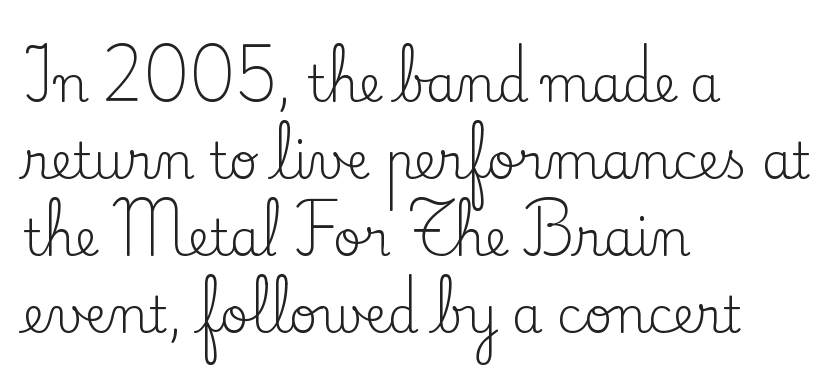
The image shows 49 px regular-weight type, upright; set left-aligned, normal line spacing (1.57x), normal letter spacing, not underlined; low stroke contrast and a small x-height.
